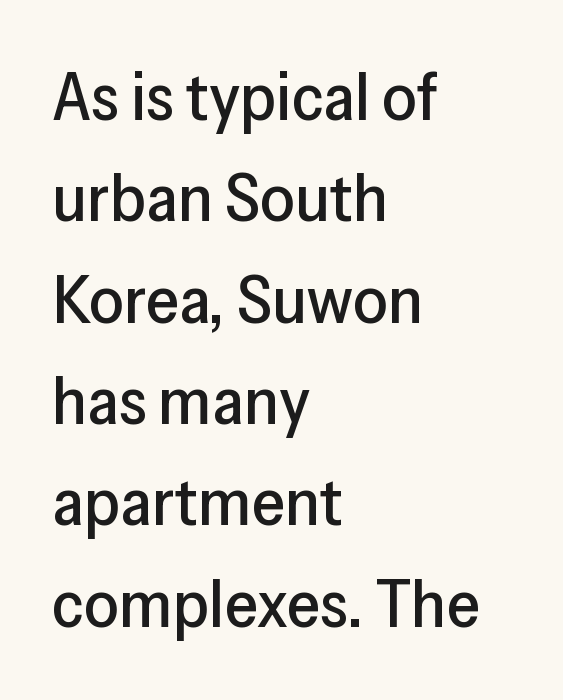
Q: Is the text italic (slanted)? A: No, it is upright.
Q: Is the typeface a serif or a sans-serif typeface? A: Sans-serif.
Q: Is the text underlined? A: No.
Q: How is the paragraph aligned? A: Left-aligned.
Q: Is the spacing between letters normal or unusually wide? A: Normal.
Q: Is the spacing between lines tight, normal or loose? A: Normal.
Q: Width (condensed, normal, or wide)? A: Normal.
Q: Stroke contrast? A: Low.
Q: x-height? A: Medium.
Q: Monospaced? A: No.
